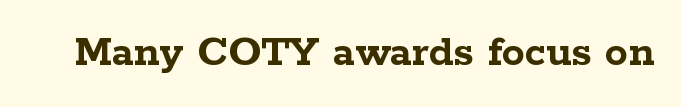
{"serif": "yes", "italic": "no", "bold": "yes", "weight": "semibold", "width": "wide", "stroke_contrast": "low", "x_height": "medium", "monospaced": "no", "underline": "no", "letter_spacing": "normal", "letter_spacing_em": 0.0, "glyph_px": 46}
